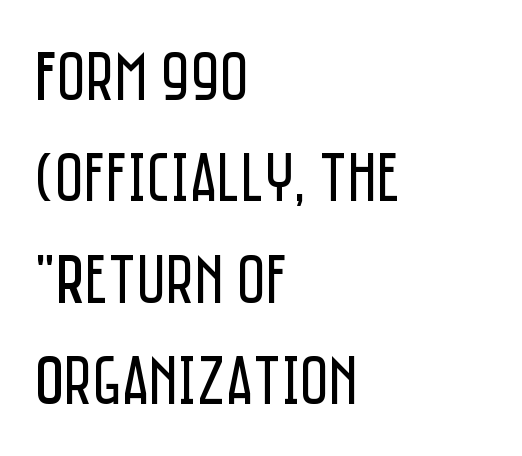
Q: Is the text bold? A: No.
Q: Is the text italic (slanted)? A: No, it is upright.
Q: Is the typeface a serif or a sans-serif typeface? A: Sans-serif.
Q: Is the text underlined? A: No.
Q: How is the paragraph aligned? A: Left-aligned.
Q: Is the spacing between letters normal or unusually wide? A: Normal.
Q: Is the spacing between lines tight, normal or loose? A: Normal.
Q: Width (condensed, normal, or wide)? A: Condensed.
Q: Stroke contrast? A: Low.
Q: x-height? A: Large.
Q: Monospaced? A: No.
